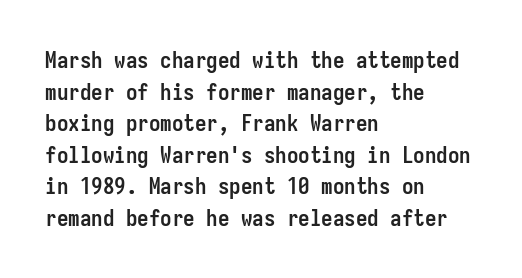
One glance says typical: line gaps are just what's usual. The letters stand upright; this is a roman face. These lines stack with their left ends in a neat column. Bold? Absolutely — the strokes are thick and heavy.
